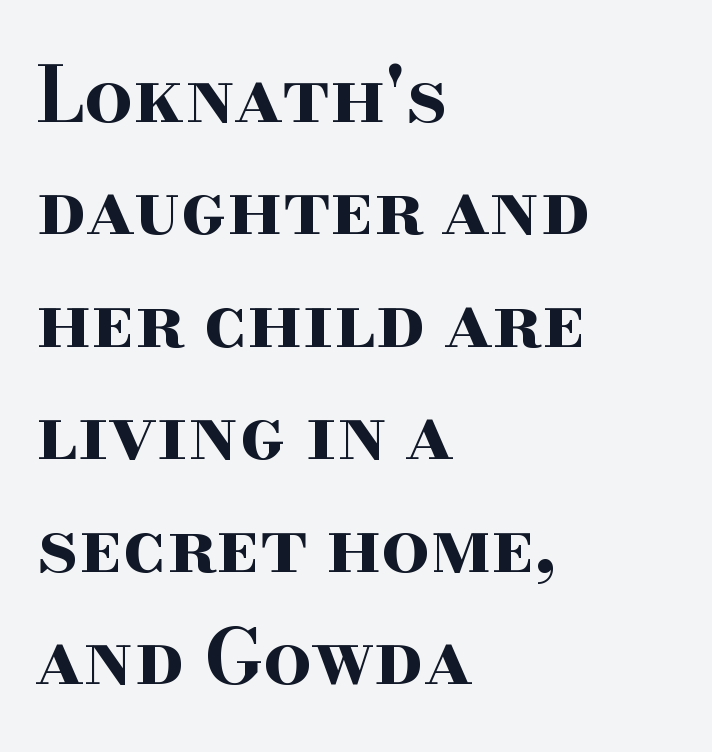
{"serif": "yes", "italic": "no", "bold": "yes", "weight": "bold", "width": "wide", "stroke_contrast": "high", "x_height": "small", "monospaced": "no", "underline": "no", "align": "left", "line_spacing": "normal", "line_spacing_ratio": 1.48, "letter_spacing": "normal", "letter_spacing_em": 0.0, "glyph_px": 76}
